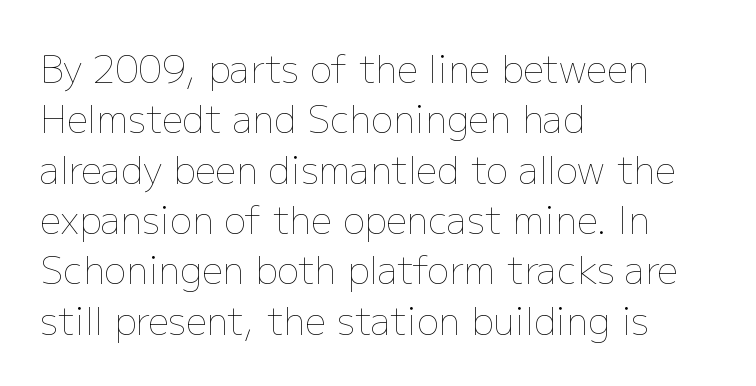
The image shows 37 px thin type, upright; set left-aligned, normal line spacing (1.36x), normal letter spacing, not underlined; low stroke contrast and a medium x-height.
